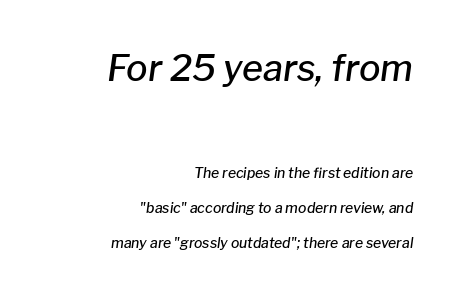
{"italic": "yes", "lean": "right", "slant_degrees": 8, "bold": "semi", "weight": "semibold", "width": "normal", "stroke_contrast": "low", "x_height": "medium", "monospaced": "no", "underline": "no", "align": "right", "line_spacing": "loose", "line_spacing_ratio": 2.49, "letter_spacing": "normal", "letter_spacing_em": 0.0, "larger_block": "first", "size_ratio": 2.57, "glyph_px": 36}
